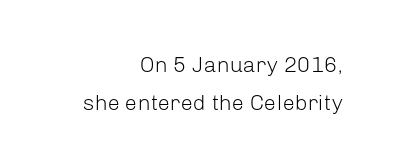
{"italic": "no", "bold": "no", "underline": "no", "align": "right", "line_spacing_ratio": 1.72, "letter_spacing": "normal", "letter_spacing_em": 0.0, "glyph_px": 22}
